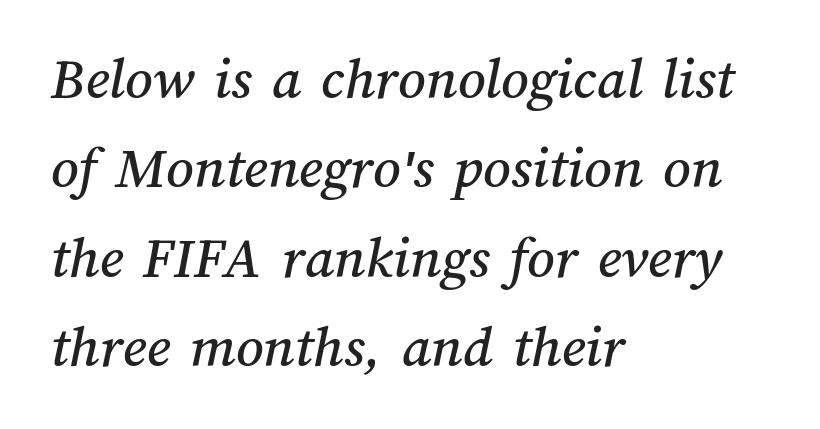
Q: Is the text underlined? A: No.
Q: How is the paragraph aligned? A: Left-aligned.
Q: Is the spacing between letters normal or unusually wide? A: Normal.
Q: Is the spacing between lines tight, normal or loose? A: Normal.
Q: Width (condensed, normal, or wide)? A: Normal.
Q: Stroke contrast? A: Medium.
Q: x-height? A: Medium.
Q: Monospaced? A: No.
